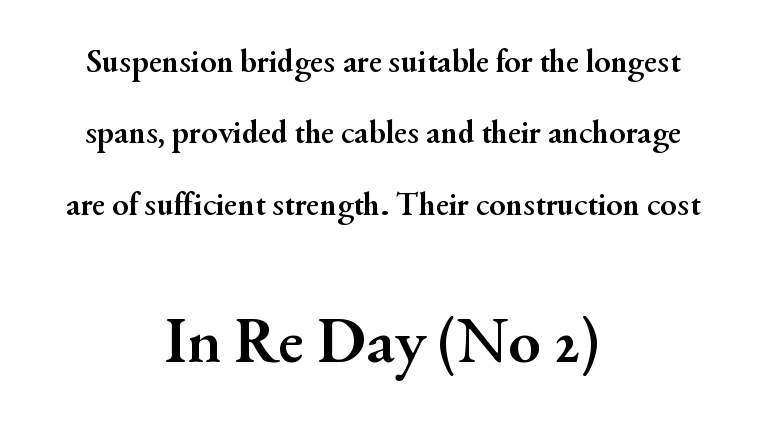
Q: Is the text bold? A: Yes.
Q: Is the text italic (slanted)? A: No, it is upright.
Q: Is the typeface a serif or a sans-serif typeface? A: Serif.
Q: Is the text underlined? A: No.
Q: How is the paragraph aligned? A: Centered.
Q: Is the spacing between letters normal or unusually wide? A: Normal.
Q: Is the spacing between lines tight, normal or loose? A: Loose.
Q: Which block of text is set in a larger size, the first (top) or the second (bottom)? A: The second (bottom) one.
Q: Width (condensed, normal, or wide)? A: Normal.
Q: Stroke contrast? A: Medium.
Q: x-height? A: Small.
Q: Monospaced? A: No.
